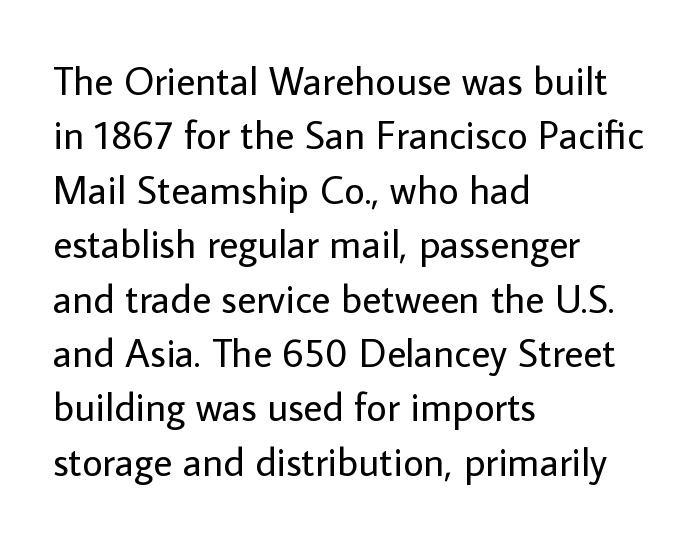
The image shows 40 px regular-weight sans-serif type, upright; set left-aligned, normal line spacing (1.36x), normal letter spacing, not underlined; low stroke contrast and a medium x-height.
